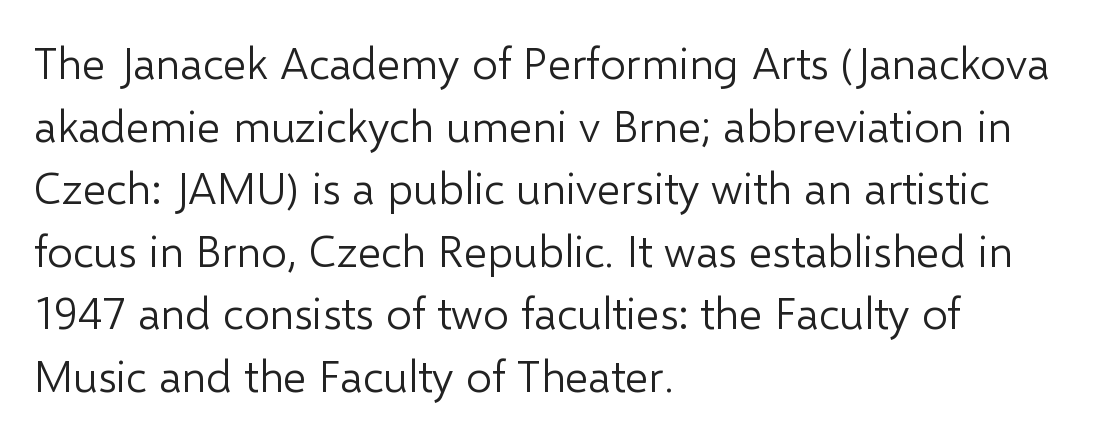
The image shows 45 px light sans-serif type, upright; set left-aligned, normal line spacing (1.39x), normal letter spacing, not underlined; low stroke contrast and a medium x-height.
